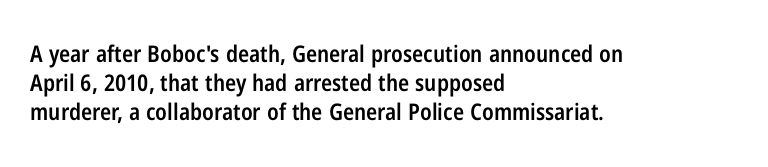
The image shows 23 px text type, upright; set left-aligned, normal line spacing (1.26x), normal letter spacing, not underlined.
